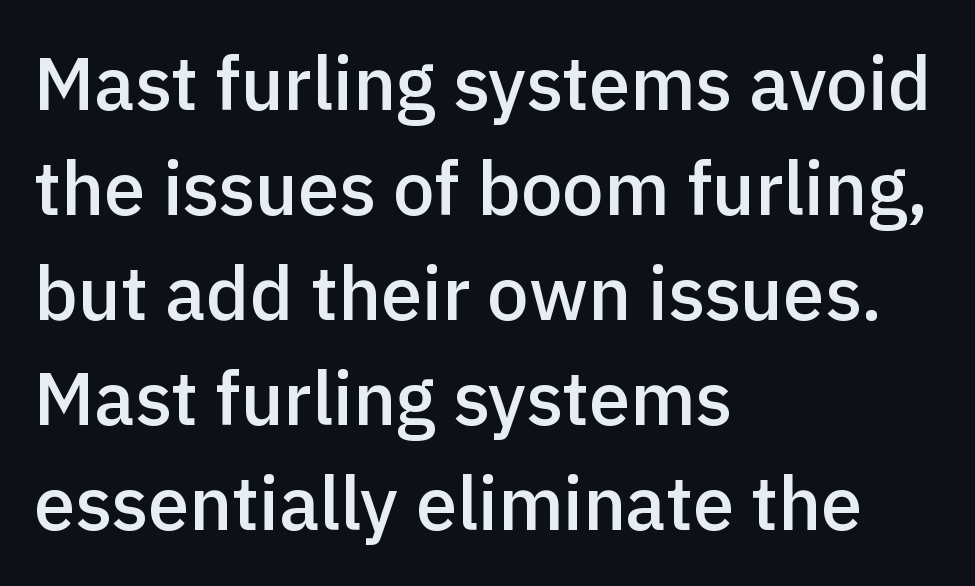
{"serif": "no", "italic": "no", "bold": "semi", "weight": "semibold", "width": "normal", "x_height": "medium", "monospaced": "no", "underline": "no", "align": "left", "line_spacing": "normal", "line_spacing_ratio": 1.42, "letter_spacing": "normal", "letter_spacing_em": 0.0, "glyph_px": 74}
